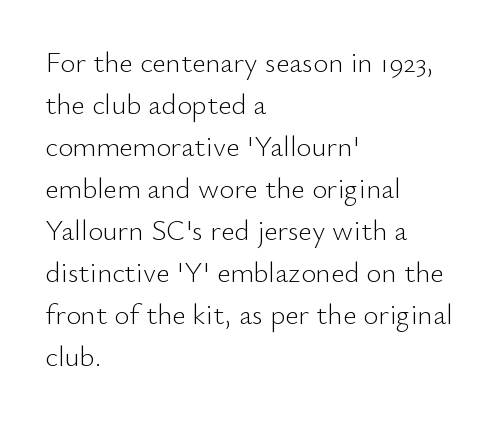
The image shows 29 px light sans-serif type, upright; set left-aligned, normal line spacing (1.45x), normal letter spacing, not underlined; low stroke contrast and a small x-height.
